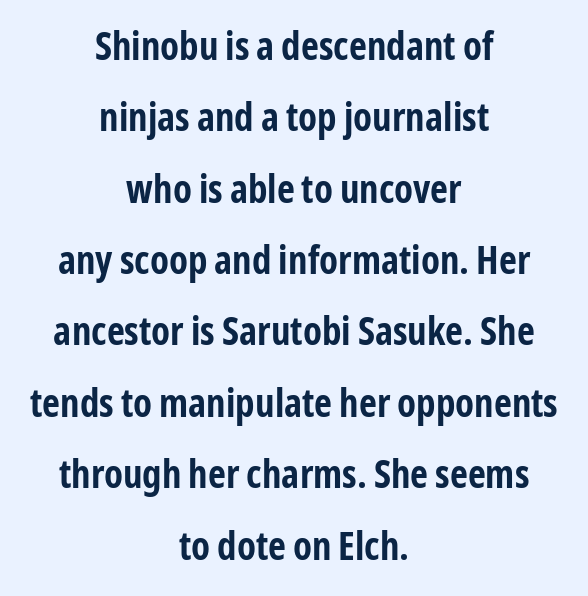
Q: Is the text bold? A: Yes.
Q: Is the text italic (slanted)? A: No, it is upright.
Q: Is the typeface a serif or a sans-serif typeface? A: Sans-serif.
Q: Is the text underlined? A: No.
Q: How is the paragraph aligned? A: Centered.
Q: Is the spacing between letters normal or unusually wide? A: Normal.
Q: Width (condensed, normal, or wide)? A: Condensed.
Q: Stroke contrast? A: Low.
Q: x-height? A: Medium.
Q: Monospaced? A: No.
